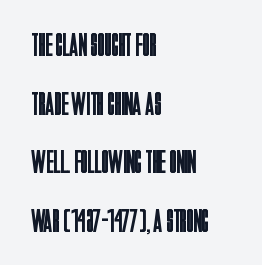
The passage shown is typed in a proportional face where columns would drift. Nope, not italic — everything's standing straight. The specimen omits any rule beneath the text block's lines. Stroke terminals: plain, sans-serif.
